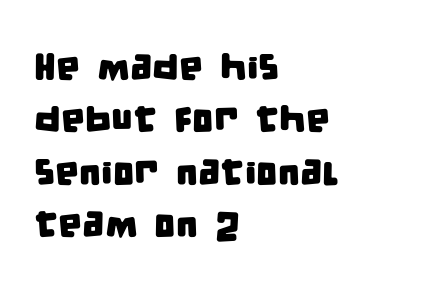
The image shows 38 px condensed sans-serif type; set left-aligned, normal line spacing (1.38x), normal letter spacing, not underlined; low stroke contrast and a large x-height.
